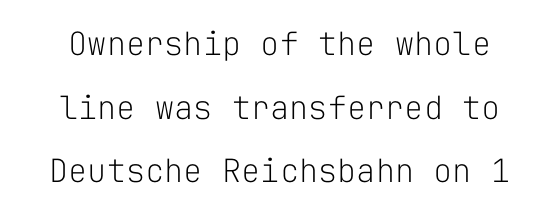
{"serif": "no", "italic": "no", "bold": "no", "weight": "light", "width": "normal", "stroke_contrast": "low", "x_height": "medium", "monospaced": "yes", "underline": "no", "line_spacing": "loose", "line_spacing_ratio": 1.99, "letter_spacing": "normal", "letter_spacing_em": 0.0, "glyph_px": 32}
